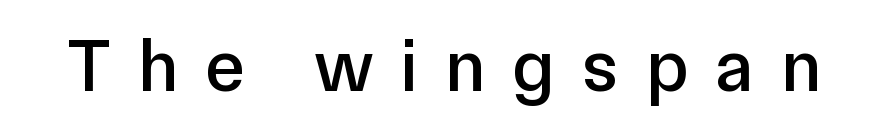
Descenders are the only things crossing below the line. These lines have a slow, spaced-out rhythm from letter to letter. This sample uses an upright cut, with every glyph sitting square on the baseline. Proportional: the letters do not fall into vertical columns. A typesetter would label this face a sans.
